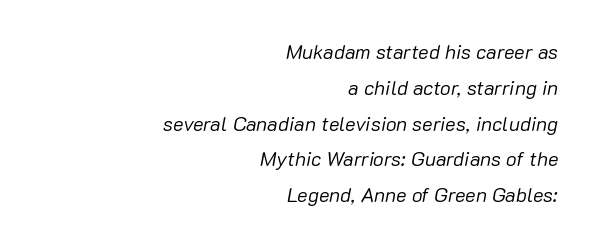
Q: Is the text bold? A: No.
Q: Is the text italic (slanted)? A: Yes, it leans right by about 10 degrees.
Q: Is the text underlined? A: No.
Q: How is the paragraph aligned? A: Right-aligned.
Q: Is the spacing between letters normal or unusually wide? A: Normal.
